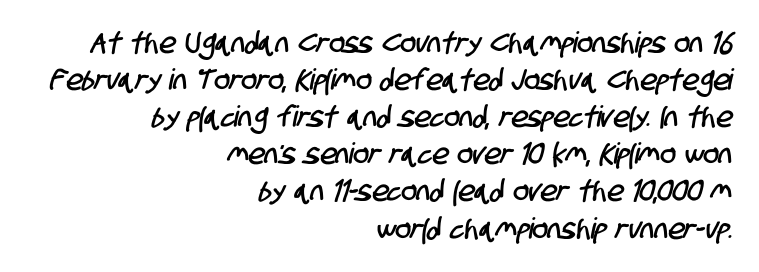
Q: Is the typeface a serif or a sans-serif typeface? A: Sans-serif.
Q: Is the text underlined? A: No.
Q: How is the paragraph aligned? A: Right-aligned.
Q: Is the spacing between letters normal or unusually wide? A: Normal.
Q: Is the spacing between lines tight, normal or loose? A: Normal.
Q: Width (condensed, normal, or wide)? A: Condensed.
Q: Stroke contrast? A: Low.
Q: x-height? A: Large.
Q: Monospaced? A: No.
